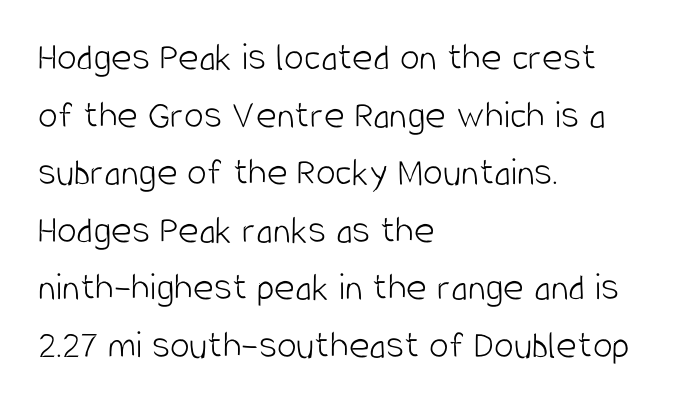
This block has exactly the height ordinary leading produces. Note the varied advance widths — an 'i' is clearly narrower than an 'm'. Nobody drew a line under any word here. Ascenders rise straight up at ninety degrees.
